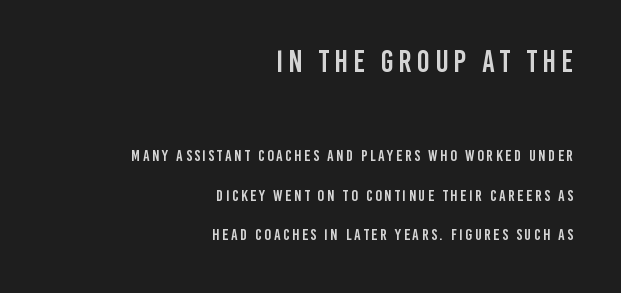
The setting favours the right margin, as signatures and pull-quotes sometimes do. Italic: no, the glyphs are upright roman. Lines of text with bare space underneath. Larger block? The one above; the one below is distinctly smaller. Character widths vary here, with narrow letters taking less room than wide ones. You can tell from the bare stems that sans-serif type was used.
